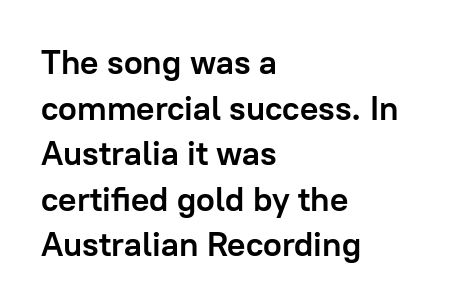
The image shows 34 px semibold sans-serif type, upright; set left-aligned, normal line spacing (1.34x), normal letter spacing, not underlined; low stroke contrast and a medium x-height.
